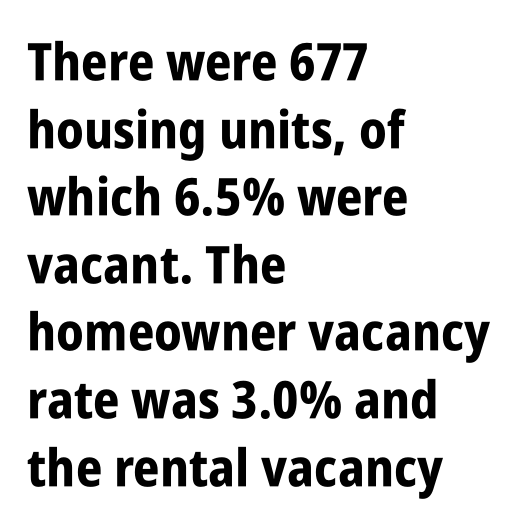
{"serif": "no", "italic": "no", "bold": "yes", "weight": "bold", "width": "condensed", "stroke_contrast": "low", "x_height": "large", "monospaced": "no", "underline": "no", "align": "left", "line_spacing": "normal", "line_spacing_ratio": 1.3, "letter_spacing": "normal", "letter_spacing_em": 0.0, "glyph_px": 52}
